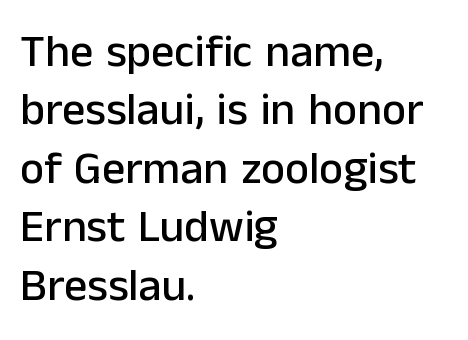
The image shows 46 px sans-serif type, upright; set left-aligned, normal line spacing (1.27x), normal letter spacing, not underlined; low stroke contrast and a medium x-height.
